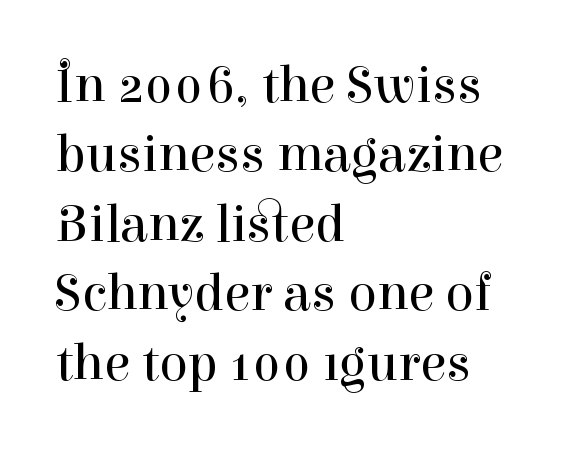
Nobody touched the tracking dial on this one. Typographically, this falls in the serif category. The rendering uses a moderate line-height, typical for paragraphs. This rendering uses left alignment, leaving the right contour irregular. Does the lettering tilt? It doesn't — this is upright. Only glyphs here, with clear space below each row.
